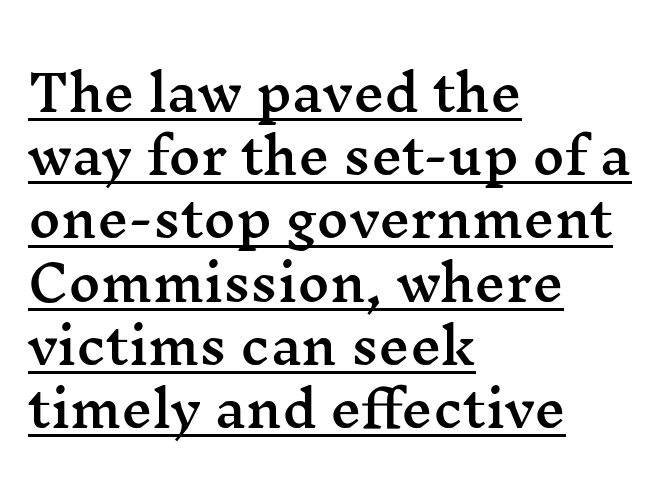
{"serif": "yes", "italic": "no", "width": "wide", "stroke_contrast": "medium", "x_height": "medium", "monospaced": "no", "underline": "yes", "align": "left", "line_spacing": "normal", "line_spacing_ratio": 1.29, "letter_spacing": "normal", "letter_spacing_em": 0.0, "glyph_px": 49}
